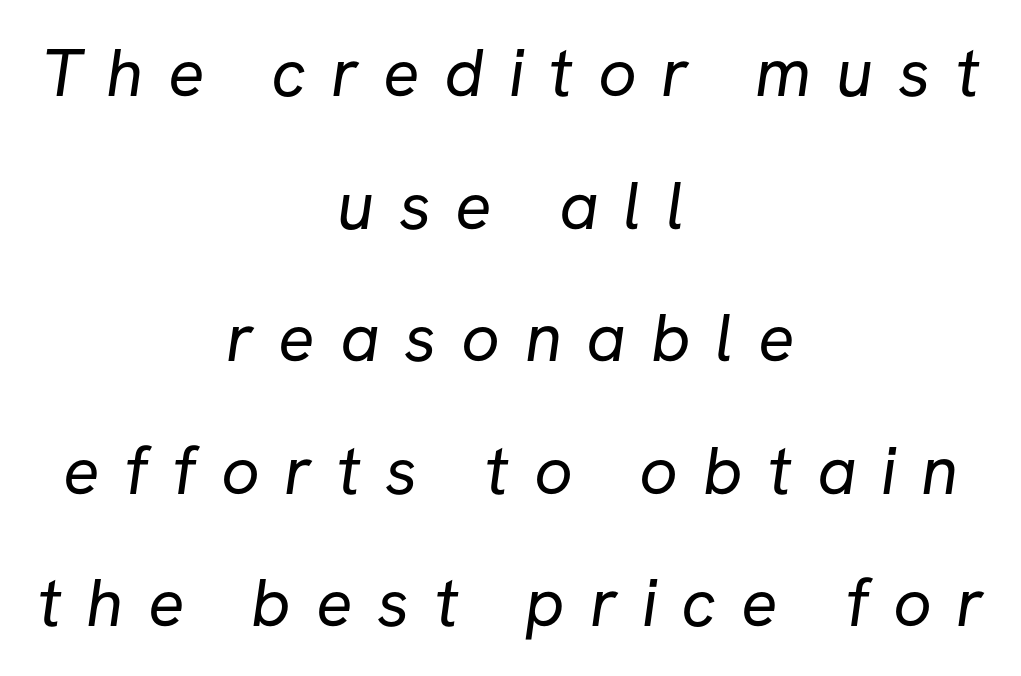
The image shows 68 px regular-weight sans-serif type; set centered, loose line spacing (1.95x), unusually wide letter spacing (+0.36 em), not underlined; low stroke contrast and a medium x-height.
